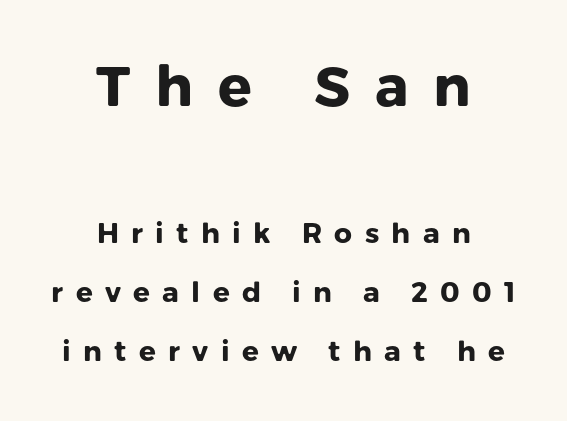
Q: Is the text bold? A: Yes.
Q: Is the text italic (slanted)? A: No, it is upright.
Q: Is the typeface a serif or a sans-serif typeface? A: Sans-serif.
Q: Is the text underlined? A: No.
Q: How is the paragraph aligned? A: Centered.
Q: Is the spacing between letters normal or unusually wide? A: Unusually wide.
Q: Is the spacing between lines tight, normal or loose? A: Loose.
Q: Which block of text is set in a larger size, the first (top) or the second (bottom)? A: The first (top) one.
Q: Width (condensed, normal, or wide)? A: Normal.
Q: Stroke contrast? A: Low.
Q: x-height? A: Medium.
Q: Monospaced? A: No.
